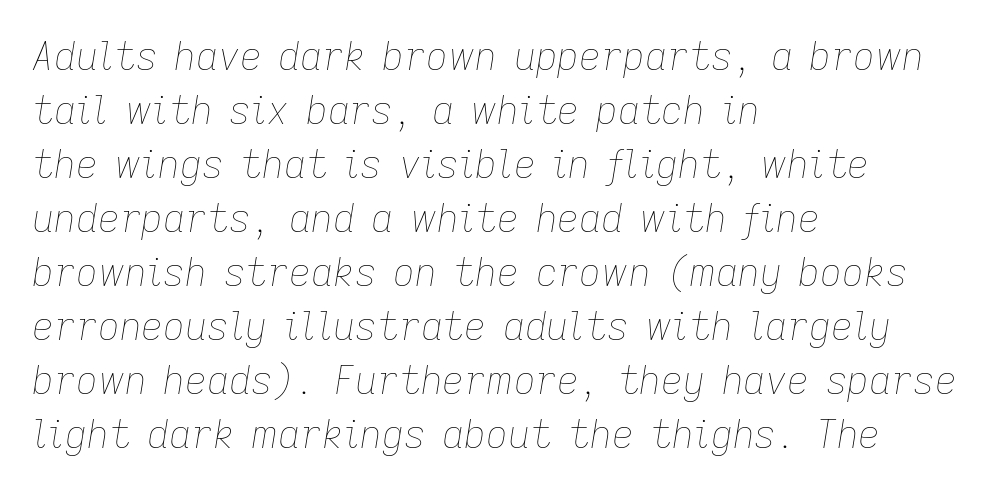
{"italic": "yes", "lean": "right", "slant_degrees": 9, "bold": "no", "weight": "thin", "width": "normal", "stroke_contrast": "low", "x_height": "medium", "monospaced": "no", "underline": "no", "align": "left", "line_spacing": "normal", "line_spacing_ratio": 1.42, "letter_spacing": "normal", "letter_spacing_em": 0.0, "glyph_px": 38}
